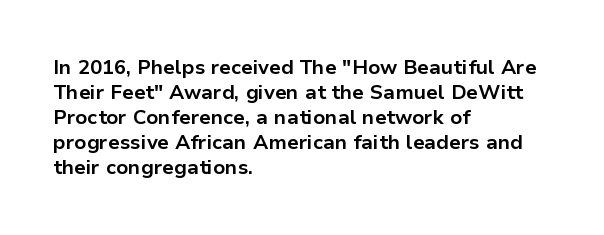
Q: Is the text bold? A: Yes.
Q: Is the text italic (slanted)? A: No, it is upright.
Q: Is the text underlined? A: No.
Q: How is the paragraph aligned? A: Left-aligned.
Q: Is the spacing between letters normal or unusually wide? A: Normal.
Q: Is the spacing between lines tight, normal or loose? A: Normal.
